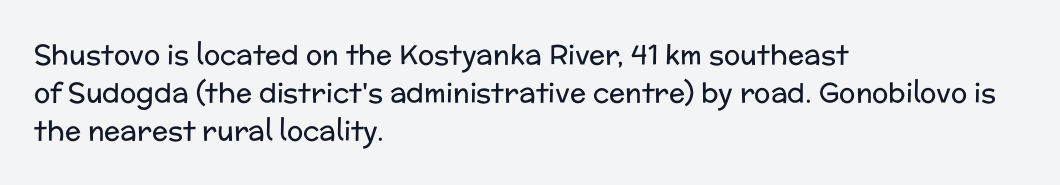
Q: Is the text bold? A: No.
Q: Is the text italic (slanted)? A: No, it is upright.
Q: Is the text underlined? A: No.
Q: How is the paragraph aligned? A: Left-aligned.
Q: Is the spacing between letters normal or unusually wide? A: Normal.
Q: Is the spacing between lines tight, normal or loose? A: Normal.
